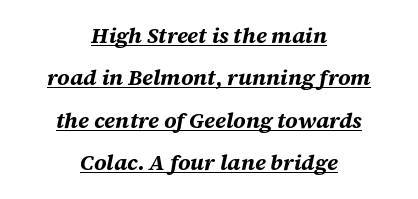
Q: Is the text bold? A: Yes.
Q: Is the text italic (slanted)? A: Yes, it leans right by about 12 degrees.
Q: Is the text underlined? A: Yes.
Q: How is the paragraph aligned? A: Centered.
Q: Is the spacing between letters normal or unusually wide? A: Normal.
Q: Is the spacing between lines tight, normal or loose? A: Loose.
